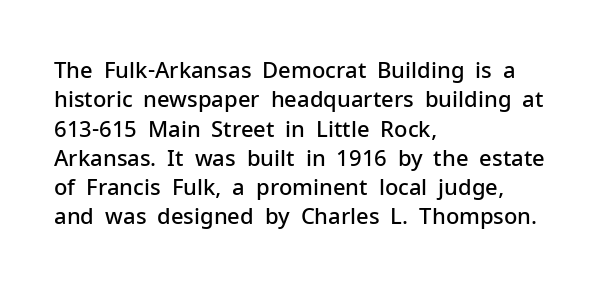
{"italic": "no", "bold": "semi", "underline": "no", "align": "left", "line_spacing": "normal", "line_spacing_ratio": 1.33, "letter_spacing": "normal", "letter_spacing_em": 0.0, "glyph_px": 22}
